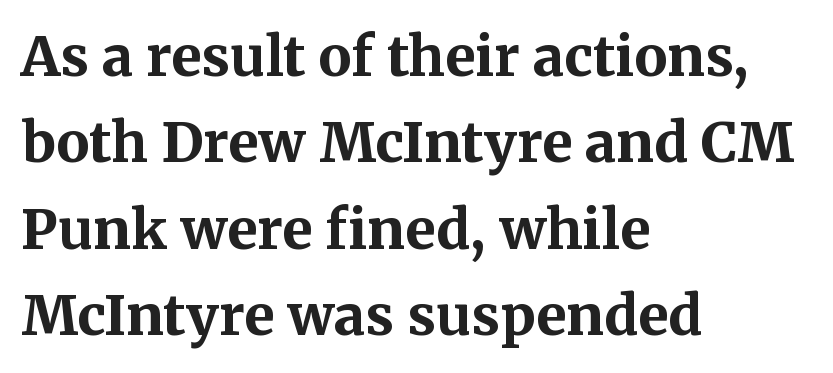
Q: Is the text bold? A: Yes.
Q: Is the text italic (slanted)? A: No, it is upright.
Q: Is the typeface a serif or a sans-serif typeface? A: Serif.
Q: Is the text underlined? A: No.
Q: How is the paragraph aligned? A: Left-aligned.
Q: Is the spacing between letters normal or unusually wide? A: Normal.
Q: Is the spacing between lines tight, normal or loose? A: Normal.
Q: Width (condensed, normal, or wide)? A: Normal.
Q: Stroke contrast? A: Medium.
Q: x-height? A: Medium.
Q: Monospaced? A: No.
